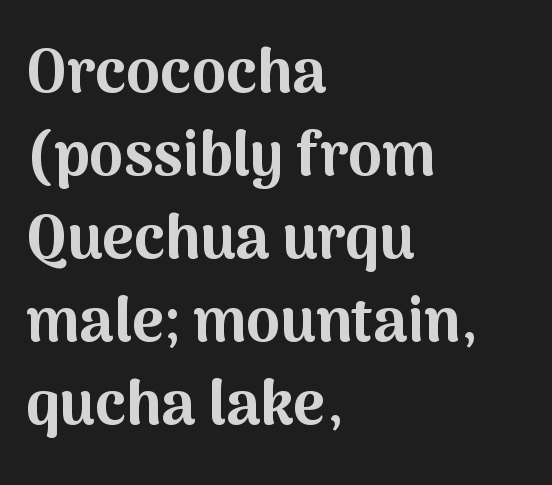
Q: Is the text bold? A: Yes.
Q: Is the text italic (slanted)? A: No, it is upright.
Q: Is the typeface a serif or a sans-serif typeface? A: Sans-serif.
Q: Is the text underlined? A: No.
Q: How is the paragraph aligned? A: Left-aligned.
Q: Is the spacing between letters normal or unusually wide? A: Normal.
Q: Is the spacing between lines tight, normal or loose? A: Normal.
Q: Width (condensed, normal, or wide)? A: Normal.
Q: Stroke contrast? A: Medium.
Q: x-height? A: Medium.
Q: Monospaced? A: No.
